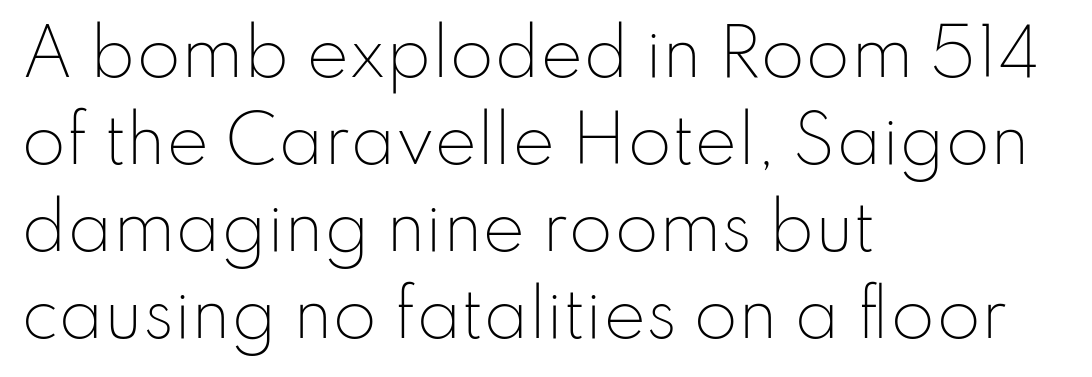
{"serif": "no", "italic": "no", "bold": "no", "weight": "light", "width": "normal", "stroke_contrast": "low", "x_height": "small", "monospaced": "no", "underline": "no", "align": "left", "line_spacing": "normal", "line_spacing_ratio": 1.36, "letter_spacing": "normal", "letter_spacing_em": 0.0, "glyph_px": 64}
